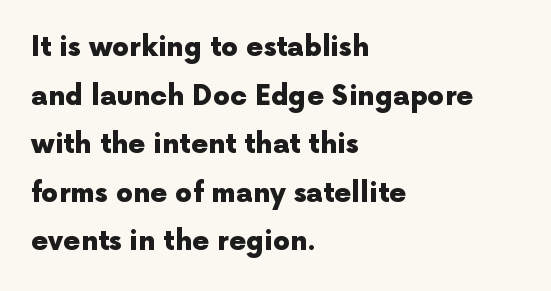
Heavy-handed strokes throughout: this text is bold. Every stem runs plumb, perpendicular to the baseline. Casual observation: everything's shoved over to the left. The passage shown is not underscored anywhere. You could call the tracking neutral — neither tight nor loose.
